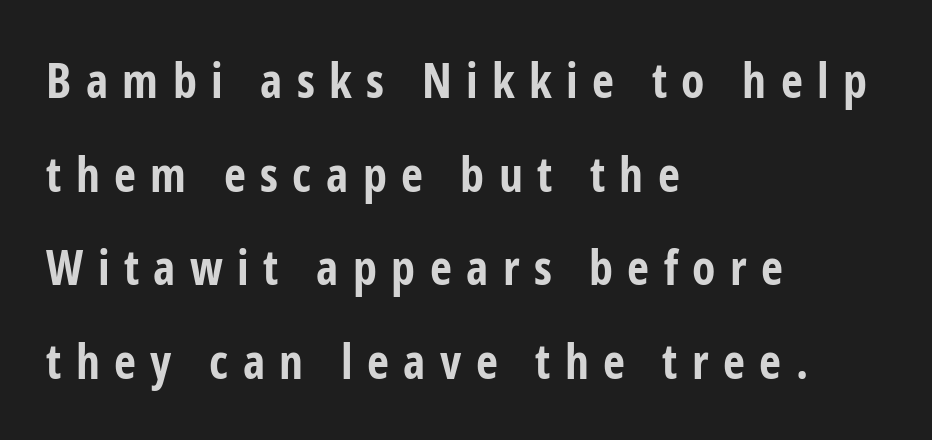
This sample has the flowing, uneven cadence of proportional lettering. Look at the bottom of the vertical strokes: they stop flat, with no serifs. This is the regular roman posture of the typeface. The rendering uses a bold face; every stroke is thick and dark. Line spacing here is loose.
